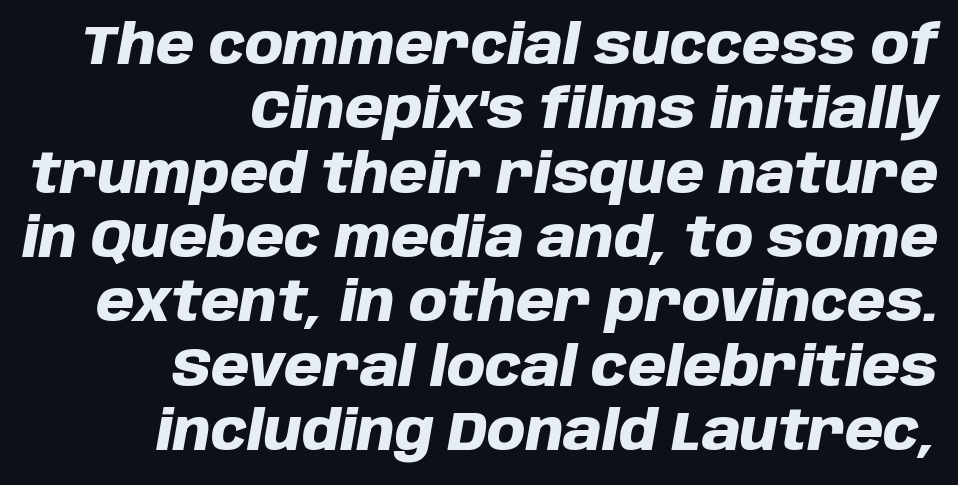
The image shows 55 px heavy type, italic (leaning right); set right-aligned, line spacing 1.17x, normal letter spacing, not underlined; low stroke contrast and a large x-height.
